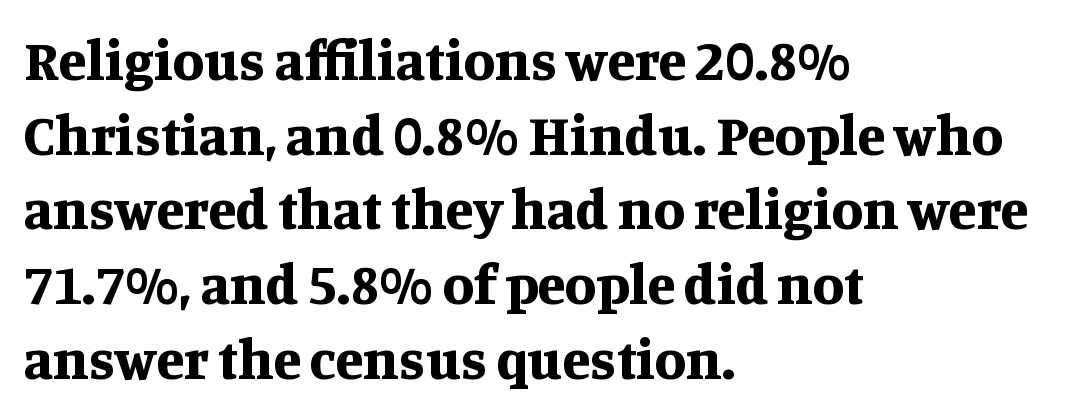
The image shows 57 px bold serif type, upright; set left-aligned, normal line spacing (1.31x), normal letter spacing, not underlined; medium stroke contrast and a large x-height.
